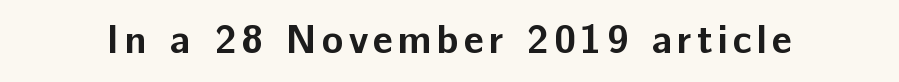
The lettering stays uniformly vertical, giving the passage a roman look. Think of a printed novel: that variable character pitch is what you see here. Chunky letters — that's bold for sure. I'd call this a sans setting — the letters go barefoot. Type without underlining.
